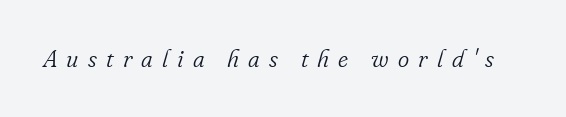
{"italic": "yes", "lean": "right", "slant_degrees": 16, "bold": "no", "underline": "no", "letter_spacing": "wide", "letter_spacing_em": 0.38, "glyph_px": 24}
